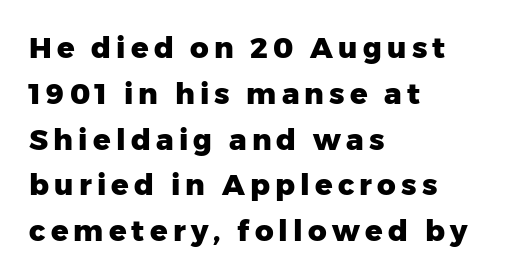
The image shows 29 px heavy sans-serif type, upright; set left-aligned, normal line spacing (1.58x), not underlined; low stroke contrast and a medium x-height.
